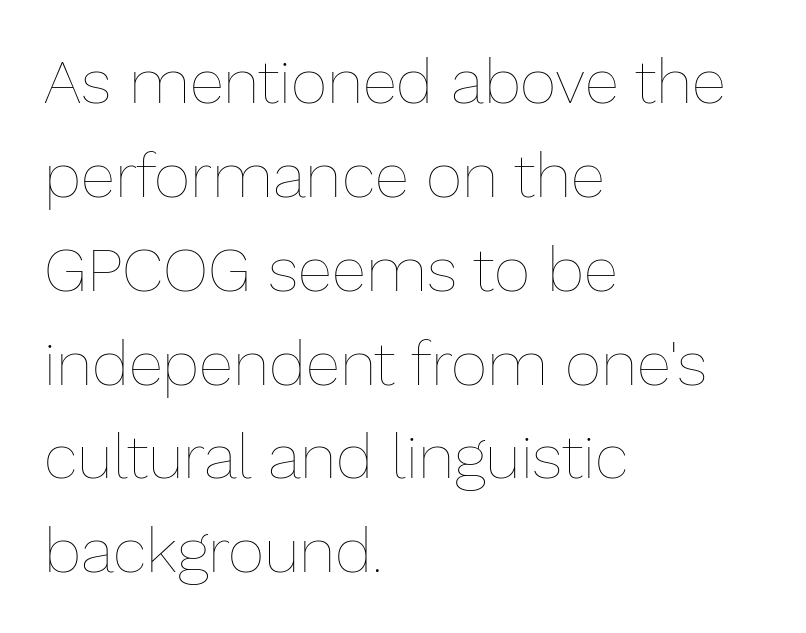
Weight: regular or lighter. Default kerning and tracking; the words read as compact shapes. A classic flush-left, rag-right setting is used for this passage. The face used here is proportionally spaced, like ordinary book or web type. Normally led — the rows are evenly, conventionally spaced. No word sits above an underline.
